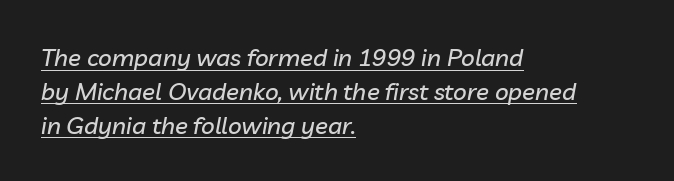
Standard letterfit; no display-style spreading of the glyphs. Like a heading marked for emphasis, these lines bear an underscore. In terms of posture, this sample is oblique. Left-aligned paragraph, ragged on the right.
